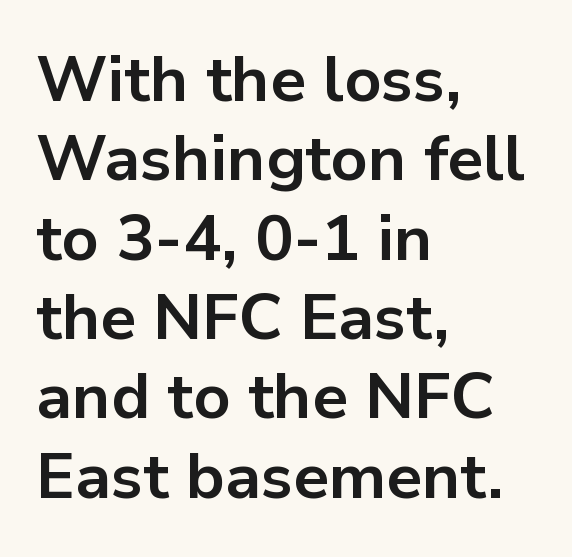
The image shows 64 px bold sans-serif type, upright; set left-aligned, line spacing 1.24x, normal letter spacing, not underlined; low stroke contrast and a medium x-height.
